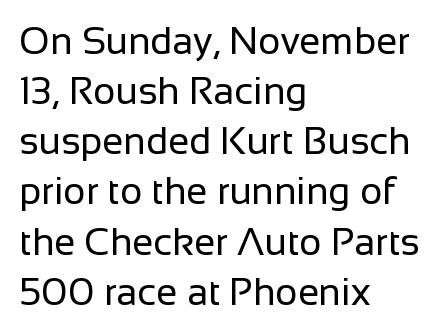
What kind of face is this? One without serifs — a sans. The typesetting does not lean heavy: it is not bold. Alignment: flush left. You could not count columns in this text — the font is proportionally spaced. Successive baselines arrive at the customary interval.
